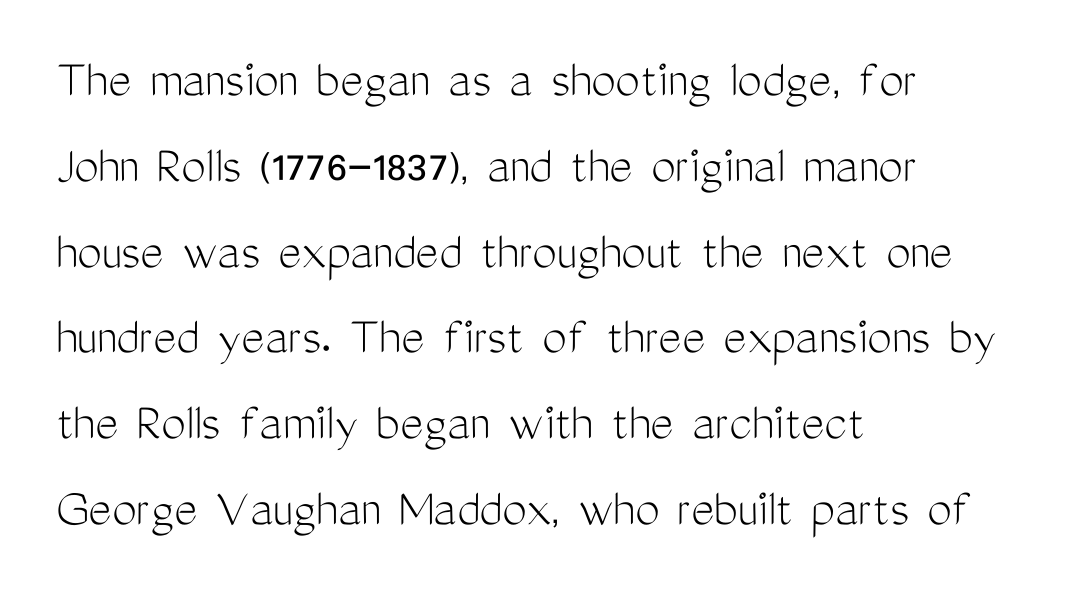
Q: Is the text bold? A: No.
Q: Is the text italic (slanted)? A: No, it is upright.
Q: Is the typeface a serif or a sans-serif typeface? A: Sans-serif.
Q: Is the text underlined? A: No.
Q: How is the paragraph aligned? A: Left-aligned.
Q: Is the spacing between letters normal or unusually wide? A: Normal.
Q: Is the spacing between lines tight, normal or loose? A: Normal.
Q: Width (condensed, normal, or wide)? A: Condensed.
Q: Stroke contrast? A: Medium.
Q: x-height? A: Medium.
Q: Monospaced? A: No.
